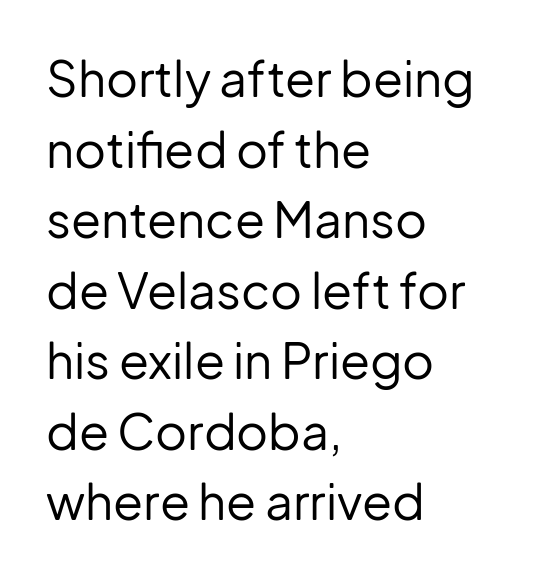
{"serif": "no", "italic": "no", "bold": "no", "weight": "regular", "width": "normal", "stroke_contrast": "low", "x_height": "medium", "monospaced": "no", "underline": "no", "align": "left", "line_spacing": "normal", "line_spacing_ratio": 1.44, "letter_spacing": "normal", "letter_spacing_em": 0.0, "glyph_px": 49}
